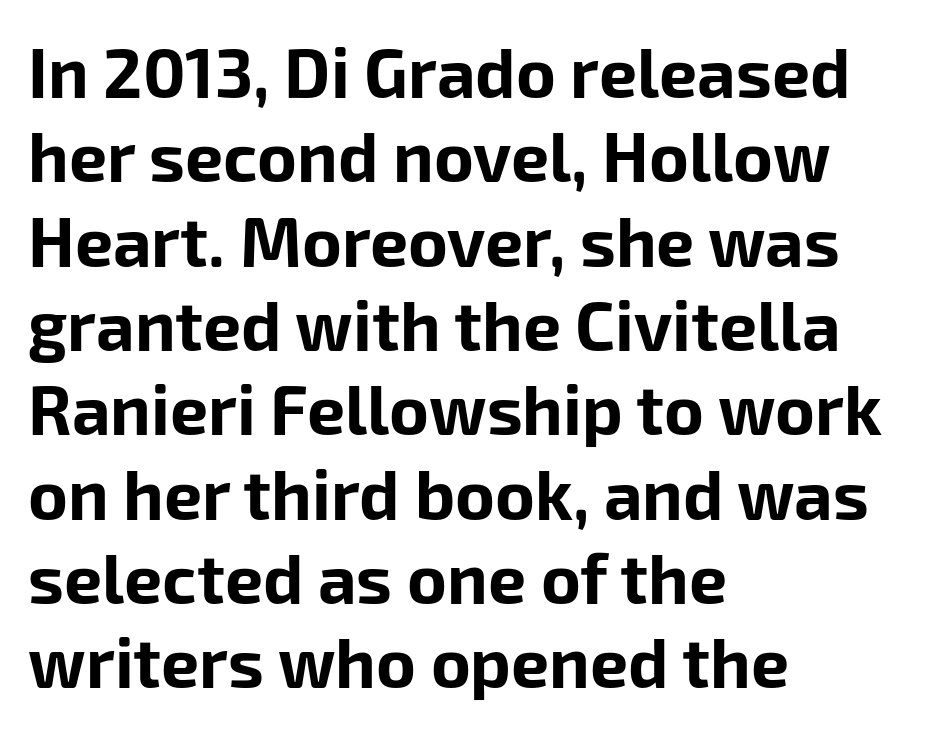
Q: Is the text bold? A: Yes.
Q: Is the text italic (slanted)? A: No, it is upright.
Q: Is the typeface a serif or a sans-serif typeface? A: Sans-serif.
Q: Is the text underlined? A: No.
Q: How is the paragraph aligned? A: Left-aligned.
Q: Is the spacing between letters normal or unusually wide? A: Normal.
Q: Width (condensed, normal, or wide)? A: Normal.
Q: Stroke contrast? A: Low.
Q: x-height? A: Medium.
Q: Monospaced? A: No.
